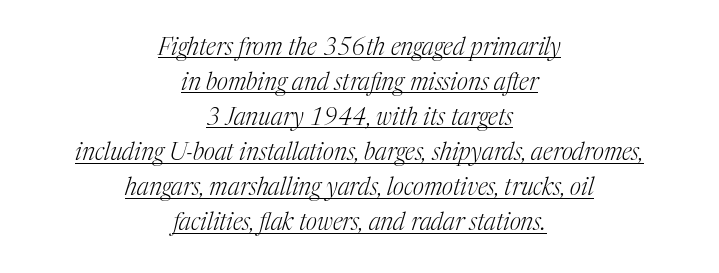
{"italic": "yes", "lean": "right", "slant_degrees": 17, "bold": "no", "underline": "yes", "align": "center", "line_spacing": "normal", "line_spacing_ratio": 1.46, "letter_spacing": "normal", "letter_spacing_em": 0.0, "glyph_px": 24}
